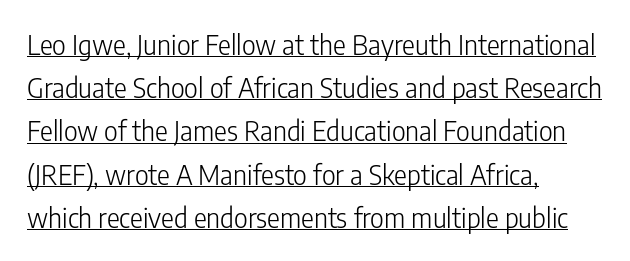
{"italic": "no", "bold": "no", "underline": "yes", "align": "left", "line_spacing": "normal", "line_spacing_ratio": 1.6, "letter_spacing": "normal", "letter_spacing_em": 0.0, "glyph_px": 27}
